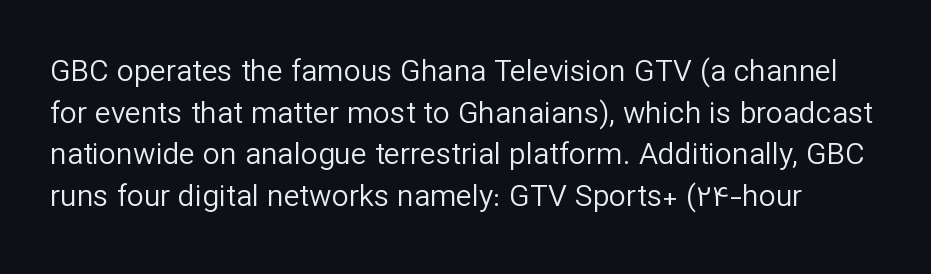
Q: Is the text bold? A: No.
Q: Is the text italic (slanted)? A: No, it is upright.
Q: Is the typeface a serif or a sans-serif typeface? A: Sans-serif.
Q: Is the text underlined? A: No.
Q: Is the spacing between letters normal or unusually wide? A: Normal.
Q: Is the spacing between lines tight, normal or loose? A: Normal.
Q: Width (condensed, normal, or wide)? A: Normal.
Q: Stroke contrast? A: Low.
Q: x-height? A: Medium.
Q: Monospaced? A: No.
